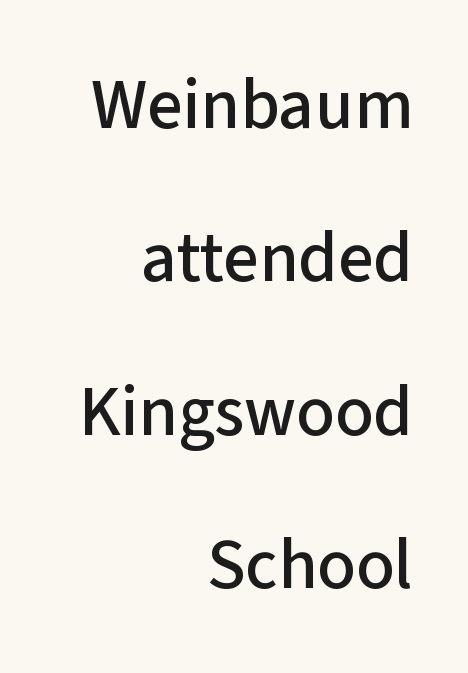
{"serif": "no", "italic": "no", "width": "normal", "stroke_contrast": "low", "x_height": "medium", "monospaced": "no", "underline": "no", "align": "right", "line_spacing": "loose", "line_spacing_ratio": 2.16, "letter_spacing": "normal", "letter_spacing_em": 0.0, "glyph_px": 71}
